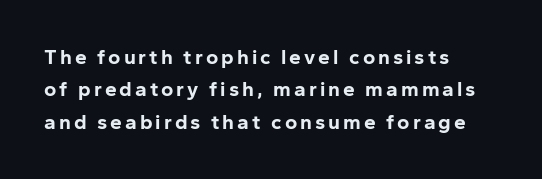
{"italic": "no", "bold": "yes", "underline": "no", "align": "left", "line_spacing": "normal", "line_spacing_ratio": 1.54, "glyph_px": 21}
